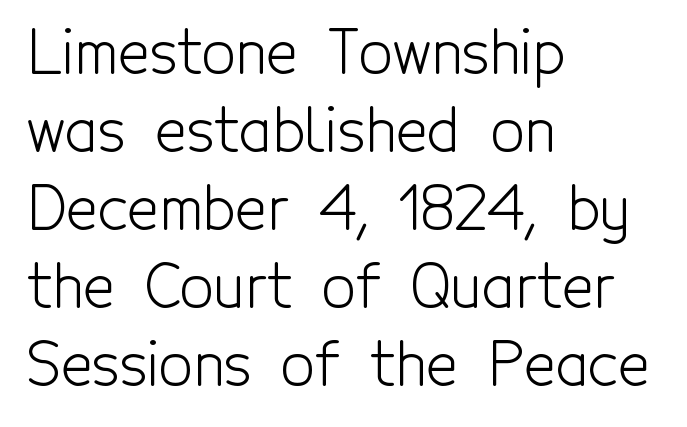
{"serif": "no", "italic": "no", "bold": "no", "weight": "light", "width": "condensed", "x_height": "medium", "monospaced": "no", "underline": "no", "align": "left", "line_spacing": "normal", "line_spacing_ratio": 1.3, "letter_spacing": "normal", "letter_spacing_em": 0.0, "glyph_px": 60}
